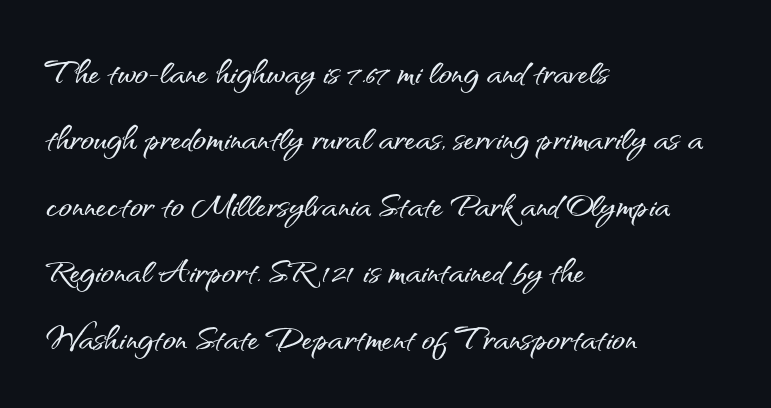
Q: Is the text italic (slanted)? A: Yes.
Q: Is the typeface a serif or a sans-serif typeface? A: Sans-serif.
Q: Is the text underlined? A: No.
Q: How is the paragraph aligned? A: Left-aligned.
Q: Is the spacing between letters normal or unusually wide? A: Normal.
Q: Is the spacing between lines tight, normal or loose? A: Normal.
Q: Width (condensed, normal, or wide)? A: Normal.
Q: Stroke contrast? A: Medium.
Q: x-height? A: Small.
Q: Monospaced? A: No.
